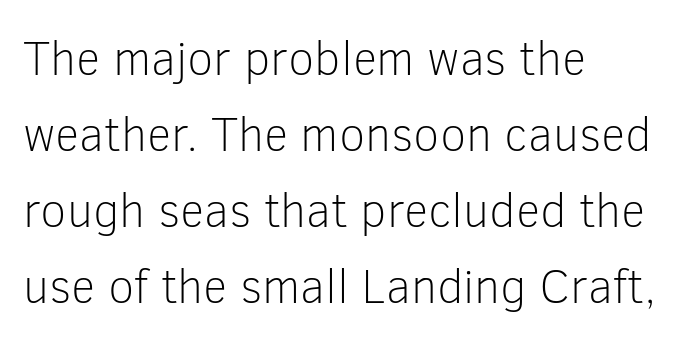
Q: Is the text bold? A: No.
Q: Is the text italic (slanted)? A: No, it is upright.
Q: Is the typeface a serif or a sans-serif typeface? A: Sans-serif.
Q: Is the text underlined? A: No.
Q: How is the paragraph aligned? A: Left-aligned.
Q: Is the spacing between letters normal or unusually wide? A: Normal.
Q: Is the spacing between lines tight, normal or loose? A: Normal.
Q: Width (condensed, normal, or wide)? A: Normal.
Q: Stroke contrast? A: Low.
Q: x-height? A: Medium.
Q: Monospaced? A: No.
